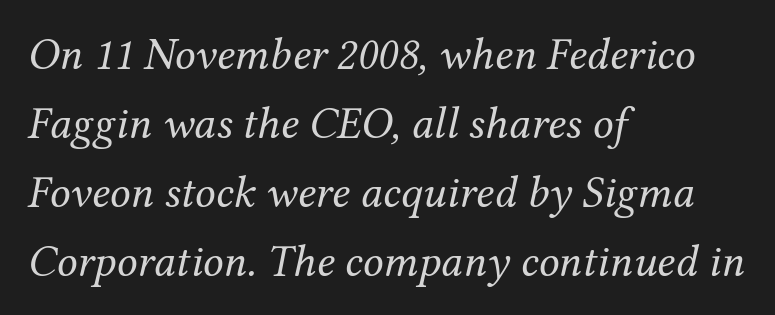
The glyphs are unaccompanied by any horizontal stroke below them. Varying glyph widths throughout — classic text-font behaviour. How are the letters spaced? Ordinarily, with no added tracking. Posture: slanted. The characters are drawn with everyday or finer stroke widths.
